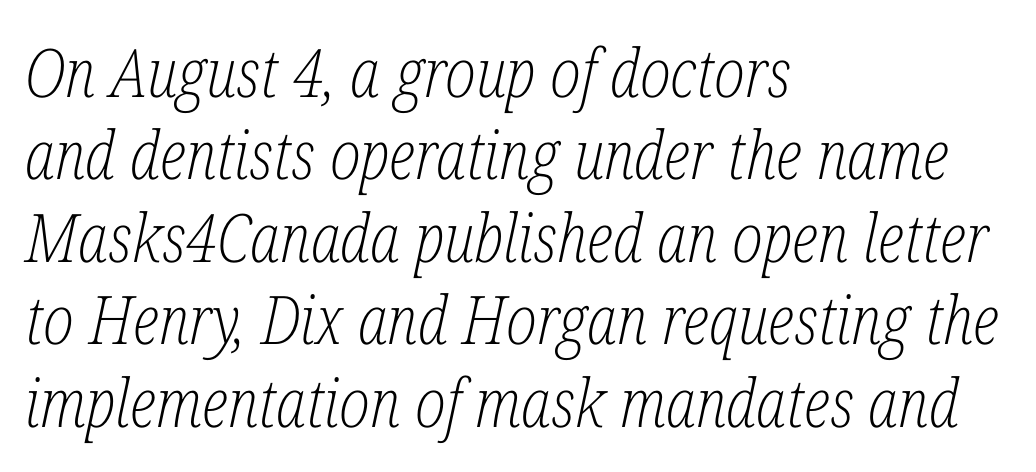
In CSS terms this would be text-align: left. The font sits on the lighter half of the weight spectrum, regular included. These lines were composed using italics. Proportional: the letters do not fall into vertical columns.
